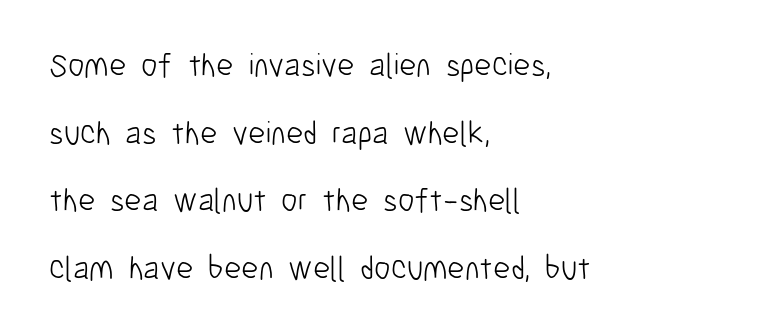
{"serif": "no", "italic": "no", "bold": "no", "weight": "light", "width": "condensed", "stroke_contrast": "low", "x_height": "medium", "monospaced": "no", "underline": "no", "align": "left", "line_spacing": "loose", "line_spacing_ratio": 2.05, "letter_spacing": "normal", "letter_spacing_em": 0.0, "glyph_px": 33}
